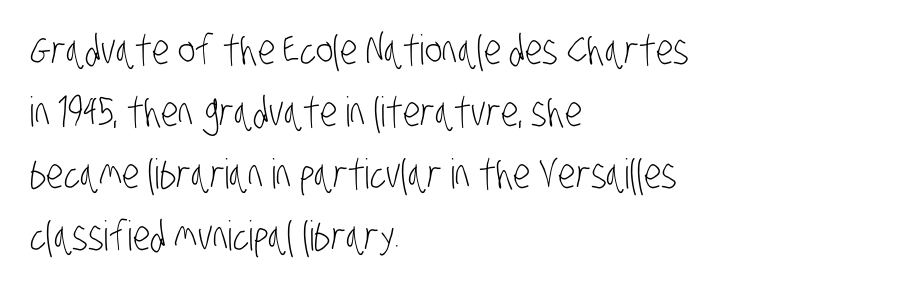
The image shows 41 px light, condensed sans-serif type; set left-aligned, normal line spacing (1.51x), normal letter spacing, not underlined; low stroke contrast and a large x-height.
